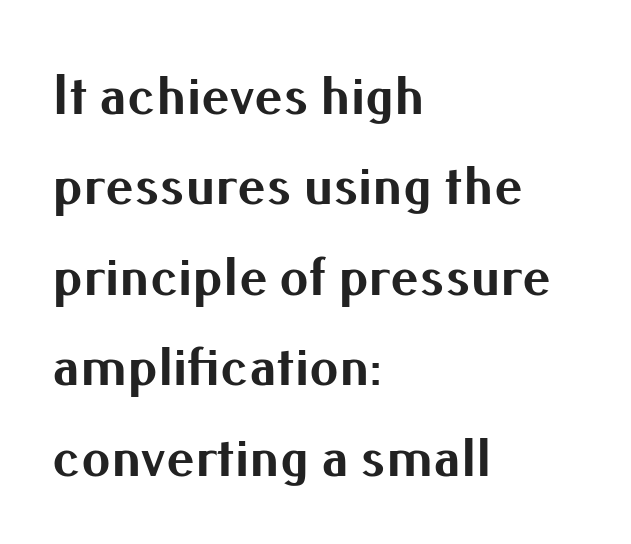
Q: Is the text bold? A: Yes.
Q: Is the text italic (slanted)? A: No, it is upright.
Q: Is the typeface a serif or a sans-serif typeface? A: Sans-serif.
Q: Is the text underlined? A: No.
Q: How is the paragraph aligned? A: Left-aligned.
Q: Is the spacing between letters normal or unusually wide? A: Normal.
Q: Is the spacing between lines tight, normal or loose? A: Normal.
Q: Width (condensed, normal, or wide)? A: Normal.
Q: Stroke contrast? A: Medium.
Q: x-height? A: Small.
Q: Monospaced? A: No.
